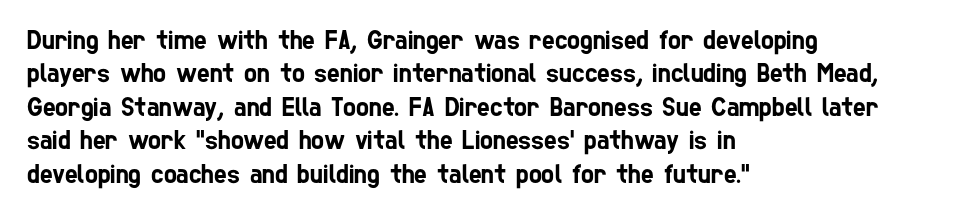
Q: Is the text underlined? A: No.
Q: How is the paragraph aligned? A: Left-aligned.
Q: Is the spacing between letters normal or unusually wide? A: Normal.
